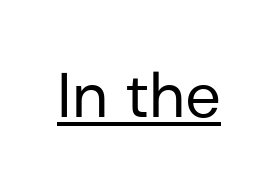
{"serif": "no", "italic": "no", "bold": "no", "weight": "regular", "width": "normal", "stroke_contrast": "low", "x_height": "medium", "monospaced": "no", "underline": "yes", "letter_spacing": "normal", "letter_spacing_em": 0.0, "glyph_px": 63}
